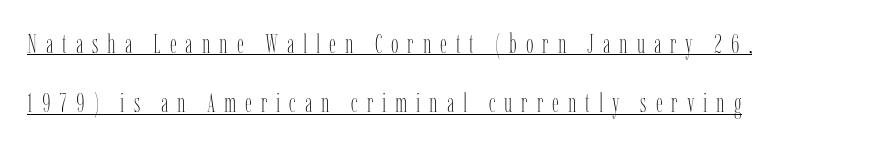
{"italic": "no", "bold": "no", "underline": "yes", "align": "left", "line_spacing": "loose", "line_spacing_ratio": 2.2, "letter_spacing": "wide", "letter_spacing_em": 0.33, "glyph_px": 27}
